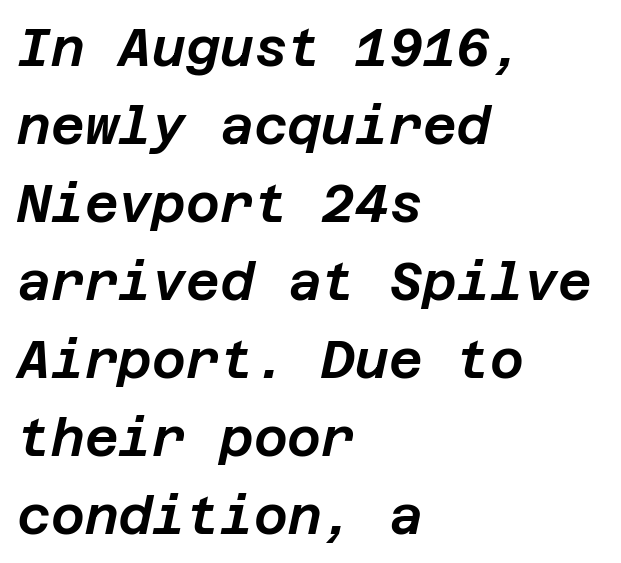
Compared with ordinary roman type, these characters are visibly tilted. One glance says typical: line gaps are just what's usual. The space directly below the letters is spotless. In CSS terms this would be text-align: left. The gaps between neighbouring characters are ordinary and unremarkable.
